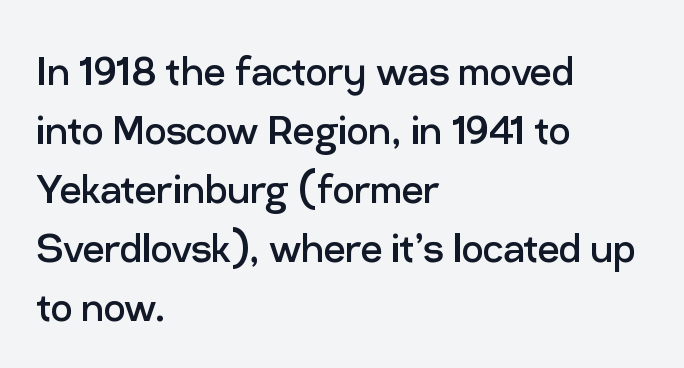
{"serif": "no", "italic": "no", "bold": "no", "weight": "regular", "width": "normal", "stroke_contrast": "low", "x_height": "medium", "monospaced": "no", "underline": "no", "align": "left", "line_spacing_ratio": 1.23, "letter_spacing": "normal", "letter_spacing_em": 0.0, "glyph_px": 48}
